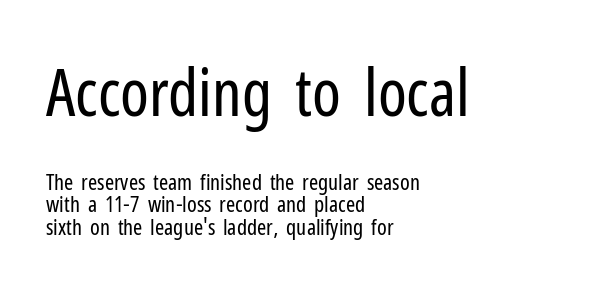
{"serif": "no", "italic": "no", "bold": "no", "weight": "regular", "width": "condensed", "stroke_contrast": "low", "x_height": "medium", "monospaced": "no", "underline": "no", "align": "left", "line_spacing": "tight", "line_spacing_ratio": 1.04, "letter_spacing": "normal", "letter_spacing_em": 0.0, "larger_block": "first", "size_ratio": 2.95, "glyph_px": 65}
